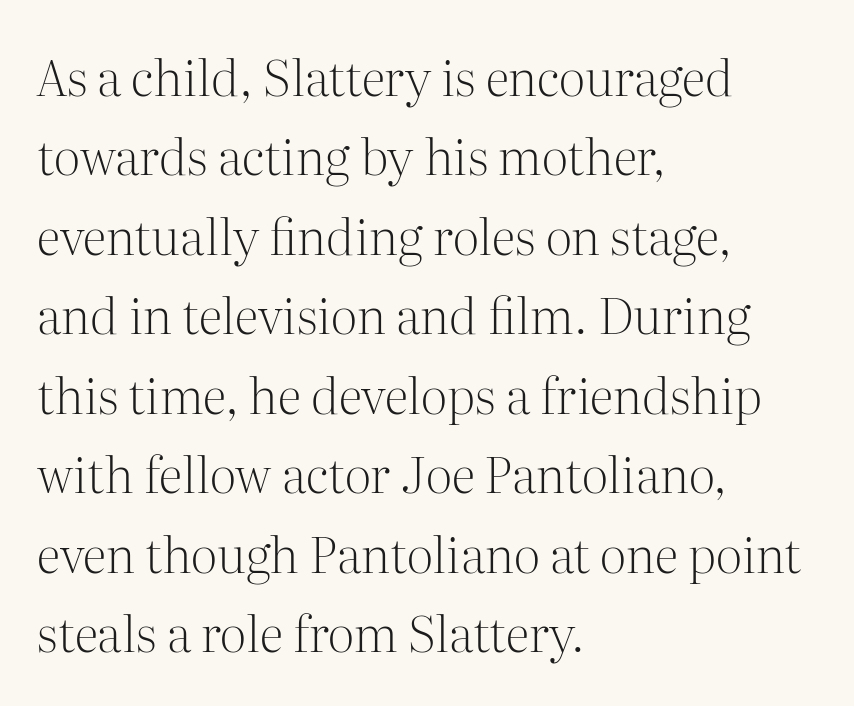
{"serif": "yes", "italic": "no", "bold": "no", "weight": "light", "width": "normal", "stroke_contrast": "medium", "x_height": "medium", "monospaced": "no", "underline": "no", "align": "left", "line_spacing": "normal", "line_spacing_ratio": 1.59, "letter_spacing": "normal", "letter_spacing_em": 0.0, "glyph_px": 50}
